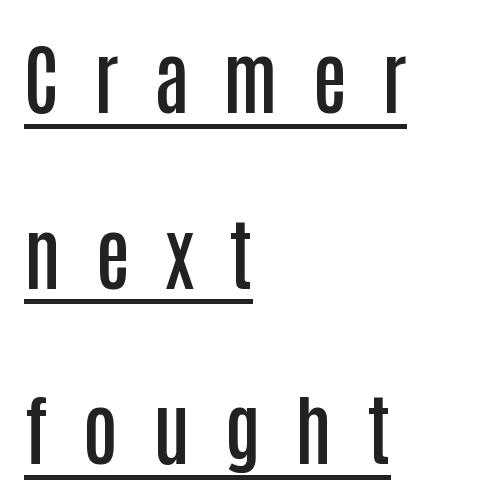
The image shows 77 px semibold, condensed sans-serif type, upright; set left-aligned, loose line spacing (2.28x), unusually wide letter spacing (+0.45 em), underlined; low stroke contrast and a large x-height.
